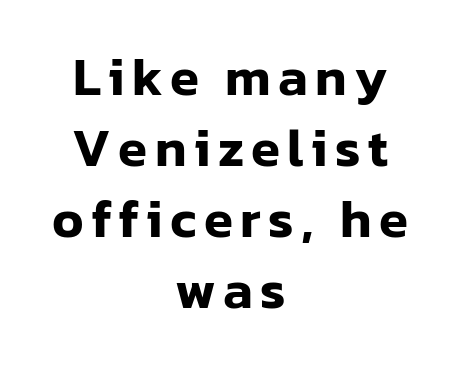
The image shows 53 px sans-serif type, upright; set centered, normal line spacing (1.34x), not underlined; low stroke contrast and a medium x-height.
